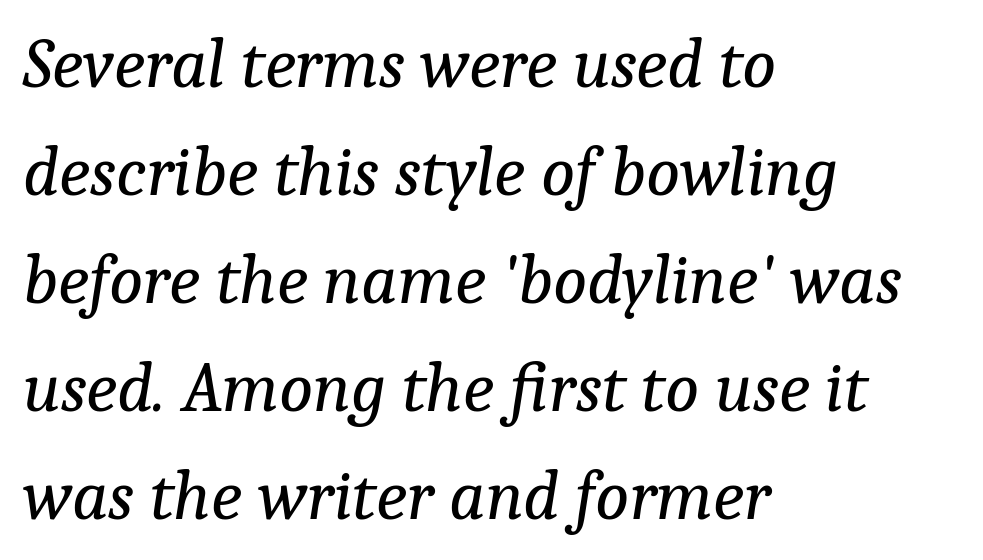
The image shows 71 px regular-weight serif type, italic (leaning right); set left-aligned, normal line spacing (1.52x), normal letter spacing, not underlined; low stroke contrast and a medium x-height.
